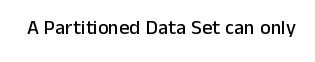
{"italic": "no", "underline": "no", "letter_spacing": "normal", "letter_spacing_em": 0.0, "glyph_px": 20}
